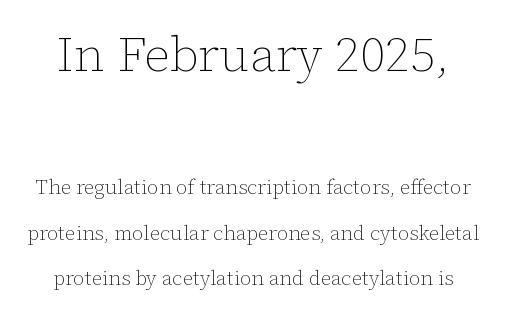
The image shows 49 px thin type, upright; set loose line spacing (2.28x), normal letter spacing, not underlined; the first (top) block is 2.45x larger; low stroke contrast and a medium x-height.
